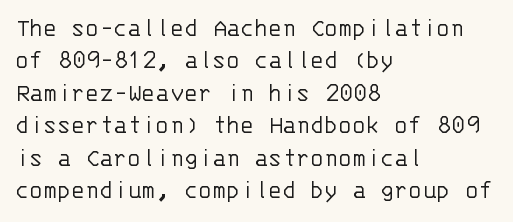
Line spacing here is normal. Nobody touched the tracking dial on this one. Quick note: underline off. Designer's note — italics off, roman on. The lines are quadded left.
